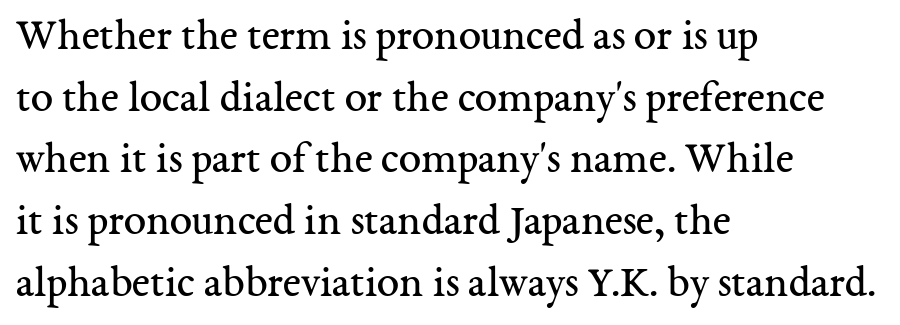
Q: Is the text bold? A: No.
Q: Is the text italic (slanted)? A: No, it is upright.
Q: Is the typeface a serif or a sans-serif typeface? A: Serif.
Q: Is the text underlined? A: No.
Q: How is the paragraph aligned? A: Left-aligned.
Q: Is the spacing between letters normal or unusually wide? A: Normal.
Q: Is the spacing between lines tight, normal or loose? A: Normal.
Q: Width (condensed, normal, or wide)? A: Normal.
Q: Stroke contrast? A: Medium.
Q: x-height? A: Medium.
Q: Monospaced? A: No.
